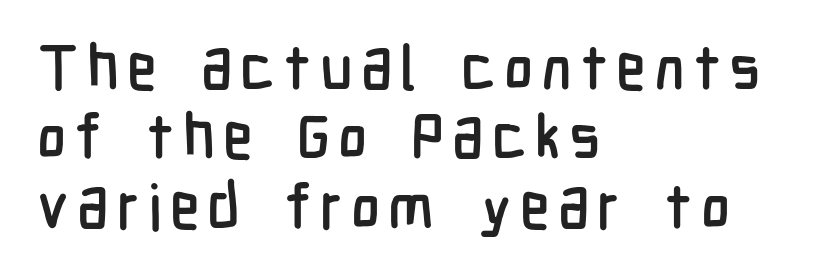
Tightly led — the rows are bunched. Think of a printed novel: that variable character pitch is what you see here. What kind of face is this? One without serifs — a sans. Does the lettering tilt? It doesn't — this is upright. The area under the type is left untouched.
